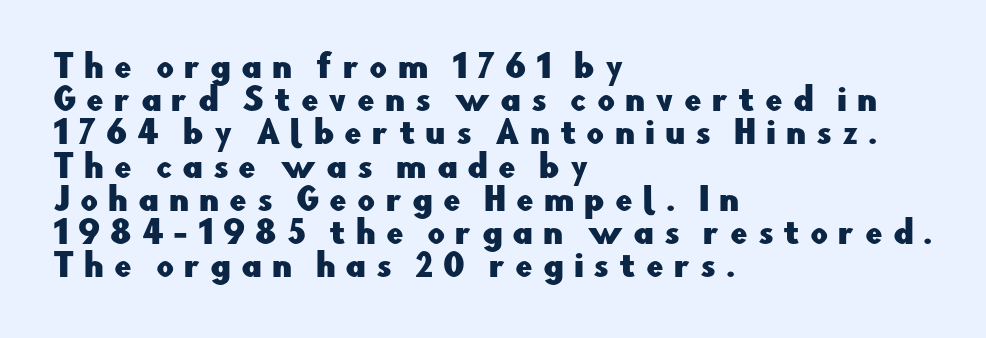
{"serif": "no", "italic": "no", "width": "normal", "stroke_contrast": "low", "x_height": "small", "monospaced": "no", "underline": "no", "align": "left", "line_spacing": "tight", "line_spacing_ratio": 1.07, "letter_spacing": "wide", "letter_spacing_em": 0.32, "glyph_px": 31}
